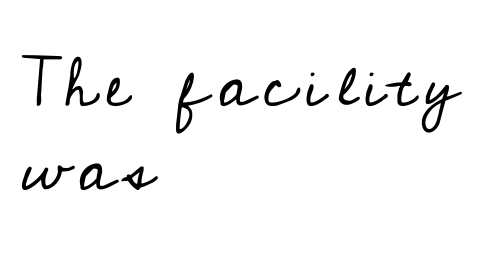
{"serif": "yes", "bold": "no", "weight": "regular", "width": "normal", "stroke_contrast": "low", "x_height": "small", "monospaced": "no", "underline": "no", "align": "left", "line_spacing_ratio": 1.24, "glyph_px": 68}
